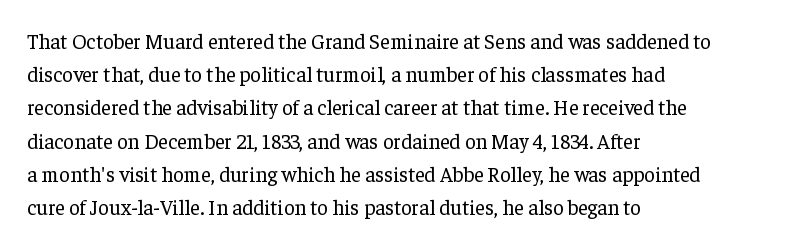
Q: Is the text bold? A: No.
Q: Is the text italic (slanted)? A: No, it is upright.
Q: Is the text underlined? A: No.
Q: How is the paragraph aligned? A: Left-aligned.
Q: Is the spacing between letters normal or unusually wide? A: Normal.
Q: Is the spacing between lines tight, normal or loose? A: Normal.
